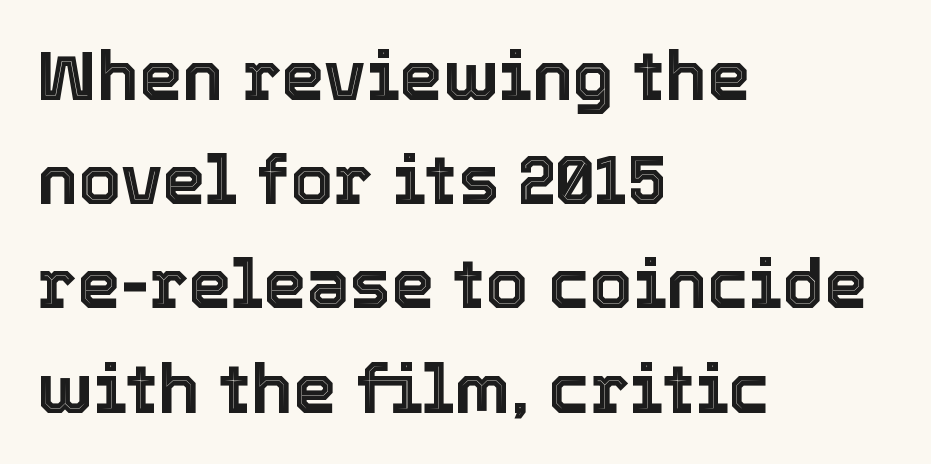
Q: Is the text italic (slanted)? A: No, it is upright.
Q: Is the text underlined? A: No.
Q: How is the paragraph aligned? A: Left-aligned.
Q: Is the spacing between letters normal or unusually wide? A: Normal.
Q: Is the spacing between lines tight, normal or loose? A: Normal.
Q: Width (condensed, normal, or wide)? A: Normal.
Q: x-height? A: Medium.
Q: Monospaced? A: No.
